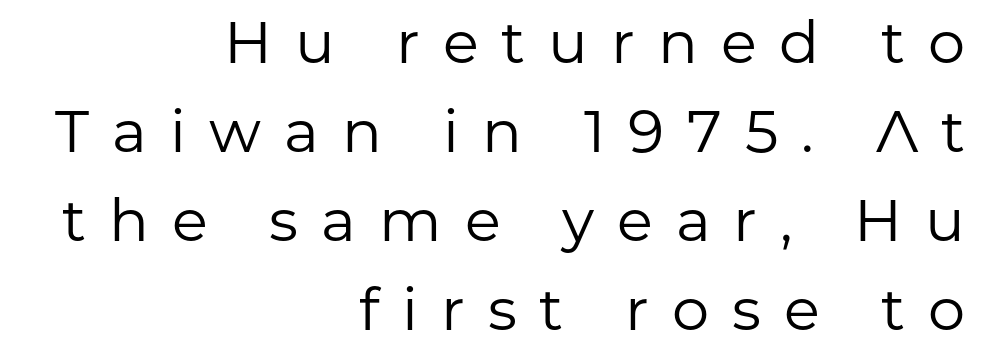
The image shows 59 px regular-weight sans-serif type, upright; set right-aligned, normal line spacing (1.51x), unusually wide letter spacing (+0.39 em), not underlined; low stroke contrast and a medium x-height.
